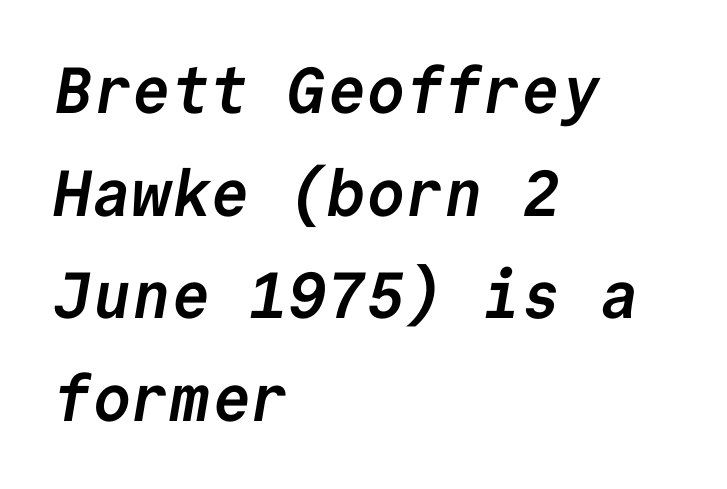
{"serif": "no", "bold": "yes", "weight": "semibold", "width": "normal", "stroke_contrast": "low", "x_height": "medium", "monospaced": "yes", "underline": "no", "align": "left", "line_spacing": "normal", "line_spacing_ratio": 1.58, "letter_spacing": "normal", "letter_spacing_em": 0.0, "glyph_px": 65}
